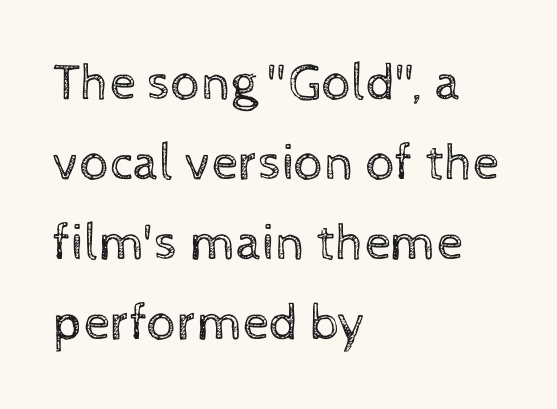
{"italic": "no", "bold": "no", "weight": "regular", "width": "normal", "x_height": "medium", "monospaced": "no", "underline": "no", "align": "left", "line_spacing": "normal", "line_spacing_ratio": 1.54, "letter_spacing": "normal", "letter_spacing_em": 0.0, "glyph_px": 52}
